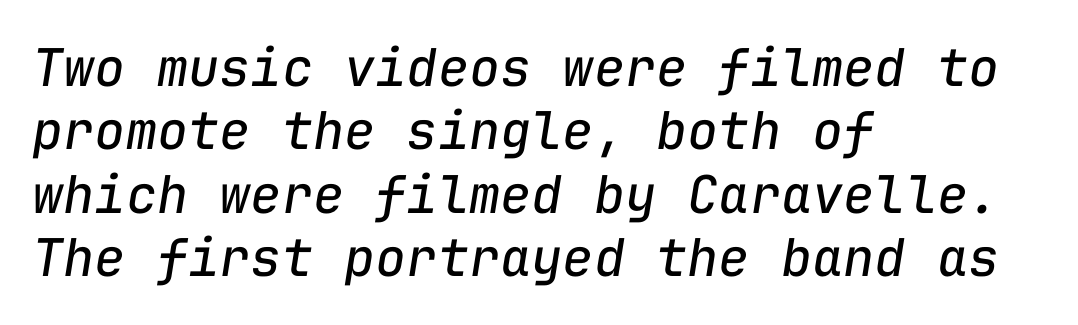
Q: Is the text bold? A: No.
Q: Is the text italic (slanted)? A: Yes, it leans right by about 9 degrees.
Q: Is the text underlined? A: No.
Q: How is the paragraph aligned? A: Left-aligned.
Q: Is the spacing between letters normal or unusually wide? A: Normal.
Q: Width (condensed, normal, or wide)? A: Normal.
Q: Stroke contrast? A: Low.
Q: x-height? A: Medium.
Q: Monospaced? A: Yes.
